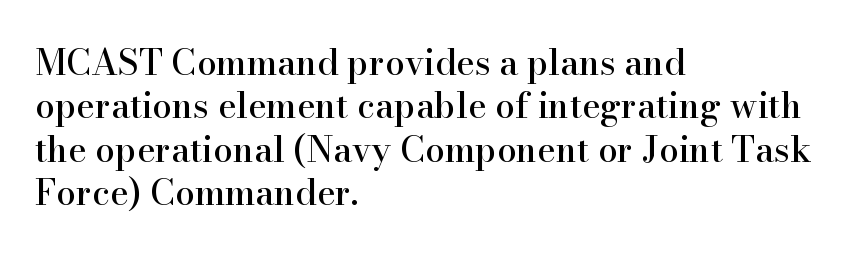
Q: Is the text italic (slanted)? A: No, it is upright.
Q: Is the typeface a serif or a sans-serif typeface? A: Serif.
Q: Is the text underlined? A: No.
Q: How is the paragraph aligned? A: Left-aligned.
Q: Is the spacing between letters normal or unusually wide? A: Normal.
Q: Width (condensed, normal, or wide)? A: Normal.
Q: Stroke contrast? A: High.
Q: x-height? A: Small.
Q: Monospaced? A: No.
